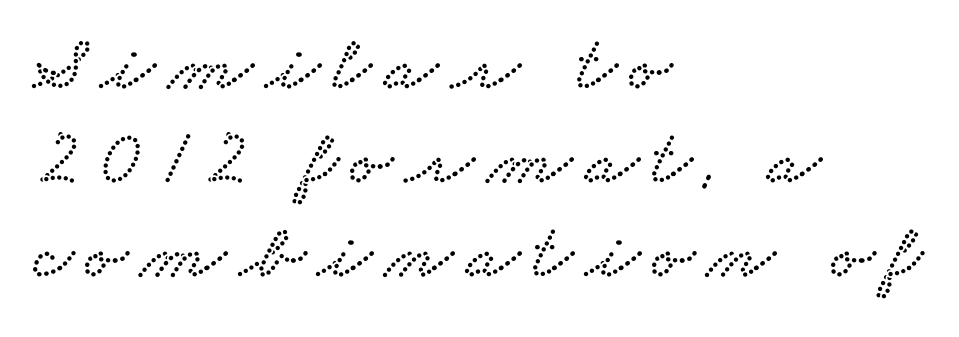
Q: Is the typeface a serif or a sans-serif typeface? A: Serif.
Q: Is the text underlined? A: No.
Q: How is the paragraph aligned? A: Left-aligned.
Q: Width (condensed, normal, or wide)? A: Wide.
Q: Stroke contrast? A: Low.
Q: x-height? A: Small.
Q: Monospaced? A: No.
